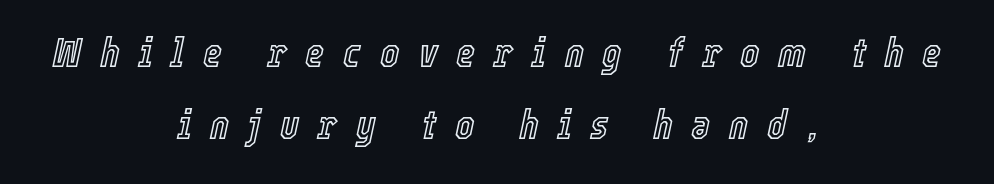
Q: Is the text italic (slanted)? A: Yes, it leans right by about 12 degrees.
Q: Is the text underlined? A: No.
Q: How is the paragraph aligned? A: Centered.
Q: Is the spacing between letters normal or unusually wide? A: Unusually wide.
Q: Width (condensed, normal, or wide)? A: Condensed.
Q: x-height? A: Medium.
Q: Monospaced? A: No.
